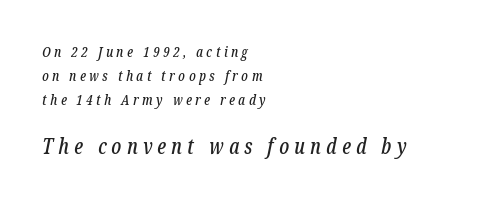
Visually, the bottom section dominates because its glyphs are scaled up. Style check: oblique. The lines are quadded left. The type is letterspaced generously, with wide tracking. Beneath every word, the page is bare.
